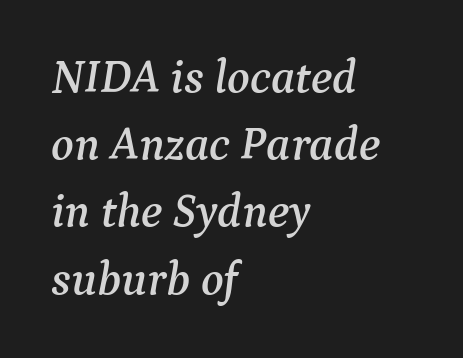
The image shows 47 px serif type, italic (leaning right); set left-aligned, normal line spacing (1.43x), normal letter spacing, not underlined; medium stroke contrast and a medium x-height.
